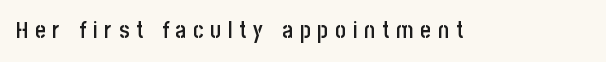
The image shows 23 px text type, upright; set unusually wide letter spacing (+0.3 em), not underlined.
